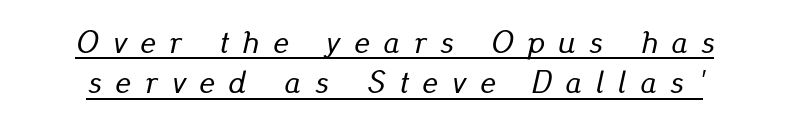
{"italic": "yes", "lean": "right", "slant_degrees": 13, "width": "normal", "stroke_contrast": "low", "x_height": "small", "monospaced": "no", "underline": "yes", "line_spacing": "normal", "line_spacing_ratio": 1.26, "letter_spacing": "wide", "letter_spacing_em": 0.44, "glyph_px": 32}
